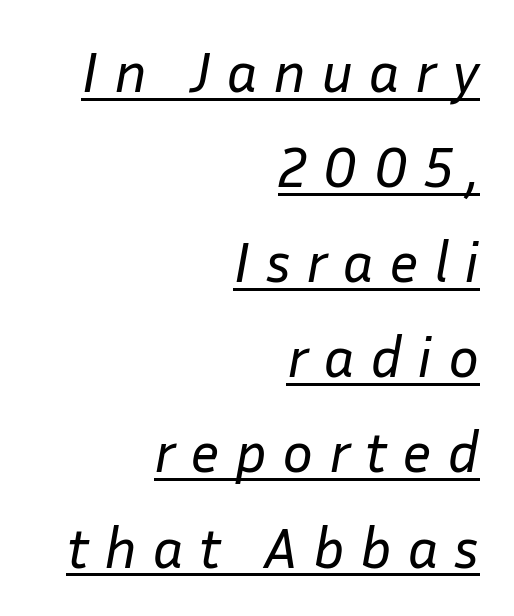
The image shows 58 px regular-weight type, italic (leaning right); set right-aligned, normal line spacing (1.64x), unusually wide letter spacing (+0.26 em), underlined; low stroke contrast and a medium x-height.
